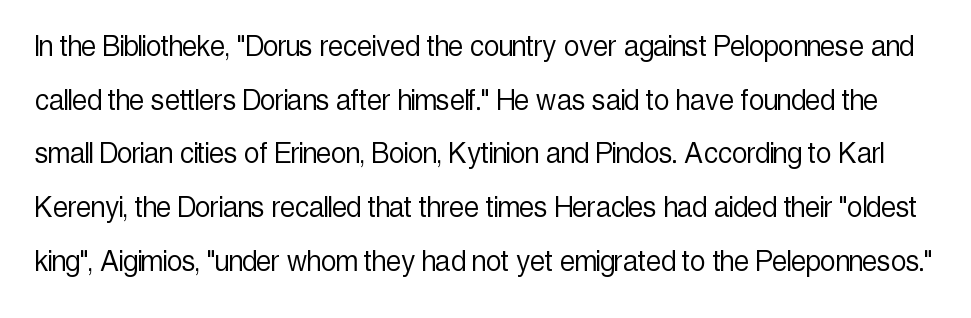
A sans-serif font was chosen for this passage. Varying glyph widths throughout — classic text-font behaviour. The foot of each line stays bare and open. Heaviness? Minimal to ordinary, like unemphasized prose.
